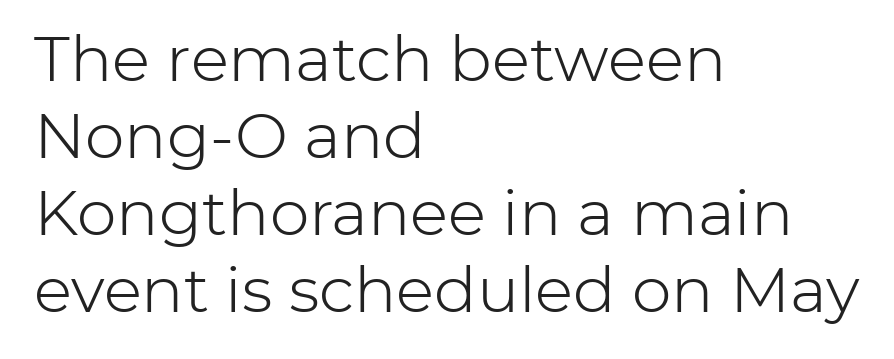
{"serif": "no", "italic": "no", "bold": "no", "weight": "light", "width": "normal", "stroke_contrast": "low", "x_height": "medium", "monospaced": "no", "underline": "no", "align": "left", "line_spacing_ratio": 1.22, "letter_spacing": "normal", "letter_spacing_em": 0.0, "glyph_px": 63}
